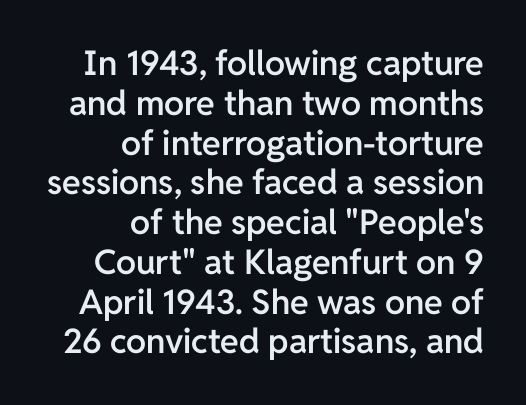
The image shows 34 px semibold sans-serif type, upright; set right-aligned, line spacing 1.17x, normal letter spacing, not underlined; low stroke contrast and a medium x-height.
